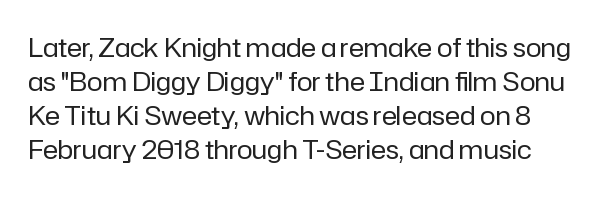
Descenders are the only things crossing below the line. All the whitespace from short lines collects on the right. Characters remain perfectly vertical along every line. The letters sit at their default tracking, neither squeezed nor spread.
